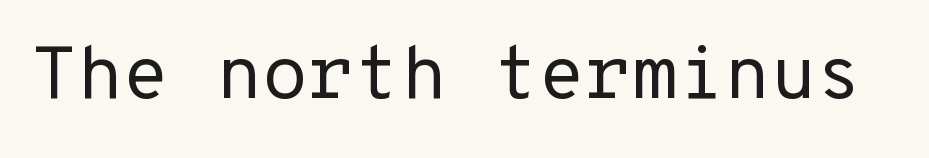
Q: Is the text bold? A: No.
Q: Is the text italic (slanted)? A: No, it is upright.
Q: Is the typeface a serif or a sans-serif typeface? A: Sans-serif.
Q: Is the text underlined? A: No.
Q: Is the spacing between letters normal or unusually wide? A: Normal.
Q: Width (condensed, normal, or wide)? A: Normal.
Q: Stroke contrast? A: Low.
Q: x-height? A: Medium.
